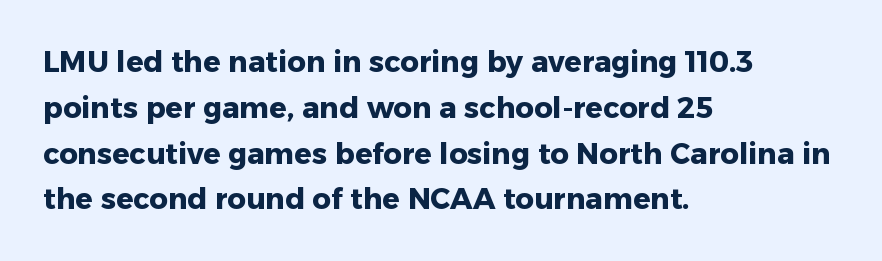
{"serif": "no", "italic": "no", "bold": "yes", "weight": "heavy", "width": "normal", "stroke_contrast": "low", "x_height": "medium", "monospaced": "no", "underline": "no", "align": "left", "line_spacing": "normal", "line_spacing_ratio": 1.58, "letter_spacing": "normal", "letter_spacing_em": 0.0, "glyph_px": 29}
